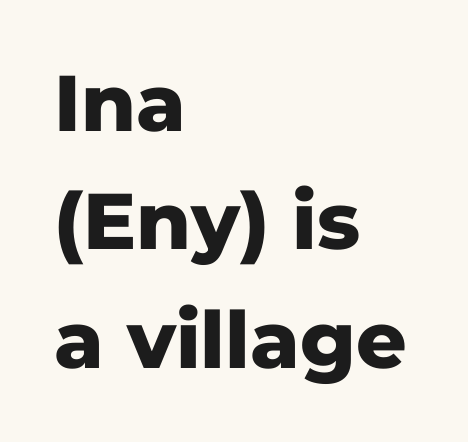
{"serif": "no", "italic": "no", "bold": "yes", "weight": "heavy", "width": "normal", "stroke_contrast": "low", "x_height": "medium", "monospaced": "no", "underline": "no", "align": "left", "line_spacing": "normal", "line_spacing_ratio": 1.5, "letter_spacing": "normal", "letter_spacing_em": 0.0, "glyph_px": 79}
